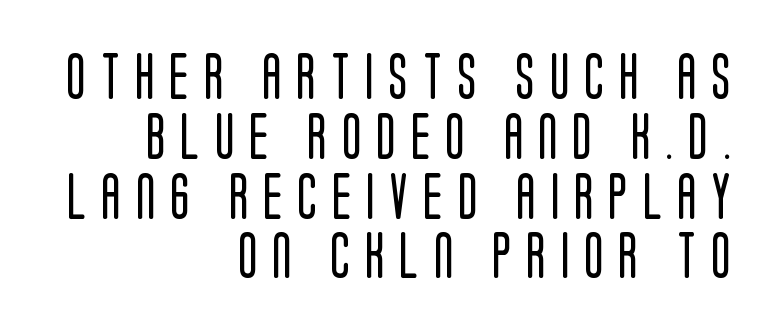
Q: Is the text bold? A: No.
Q: Is the text italic (slanted)? A: No, it is upright.
Q: Is the typeface a serif or a sans-serif typeface? A: Sans-serif.
Q: Is the text underlined? A: No.
Q: How is the paragraph aligned? A: Right-aligned.
Q: Is the spacing between letters normal or unusually wide? A: Unusually wide.
Q: Is the spacing between lines tight, normal or loose? A: Normal.
Q: Width (condensed, normal, or wide)? A: Condensed.
Q: Stroke contrast? A: Low.
Q: x-height? A: Large.
Q: Monospaced? A: No.
